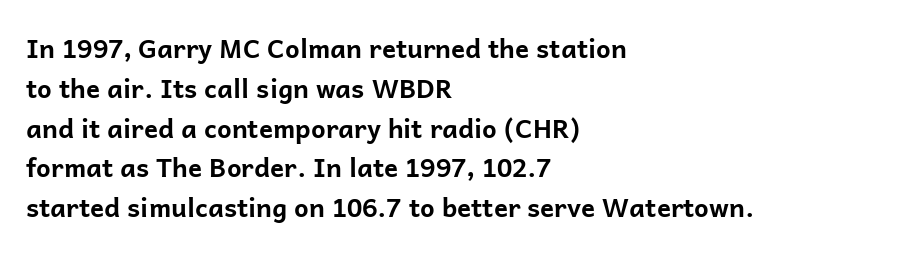
Plenty of ink on the page — the face is bold. Vertical spacing — default. Descenders hang freely into open space. All the whitespace from short lines collects on the right. This rendering leaves character spacing at its baseline value. Do the letters lean? They stand straight.
